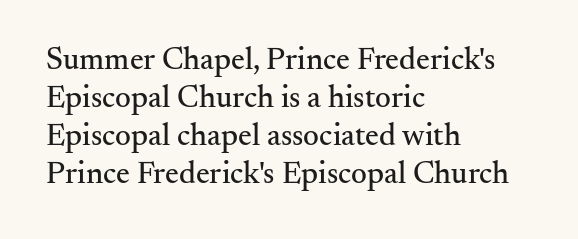
The image shows 31 px serif type, upright; set left-aligned, line spacing 1.23x, normal letter spacing, not underlined; medium stroke contrast and a small x-height.
